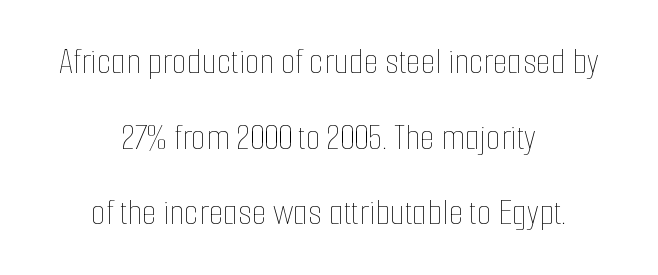
{"italic": "no", "bold": "no", "weight": "thin", "width": "condensed", "stroke_contrast": "low", "x_height": "medium", "monospaced": "no", "underline": "no", "align": "center", "line_spacing": "loose", "line_spacing_ratio": 1.99, "letter_spacing": "normal", "letter_spacing_em": 0.0, "glyph_px": 38}
